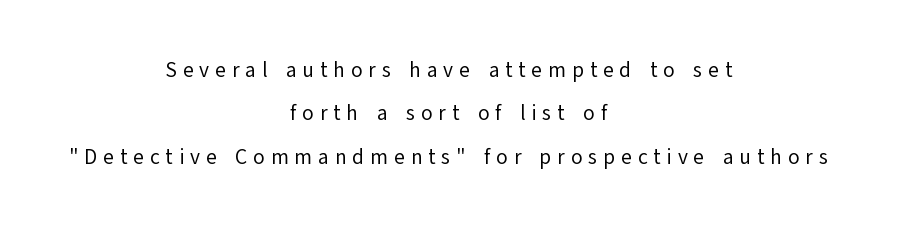
{"italic": "no", "bold": "no", "underline": "no", "align": "center", "line_spacing": "loose", "line_spacing_ratio": 2.06, "letter_spacing": "wide", "letter_spacing_em": 0.28, "glyph_px": 21}
